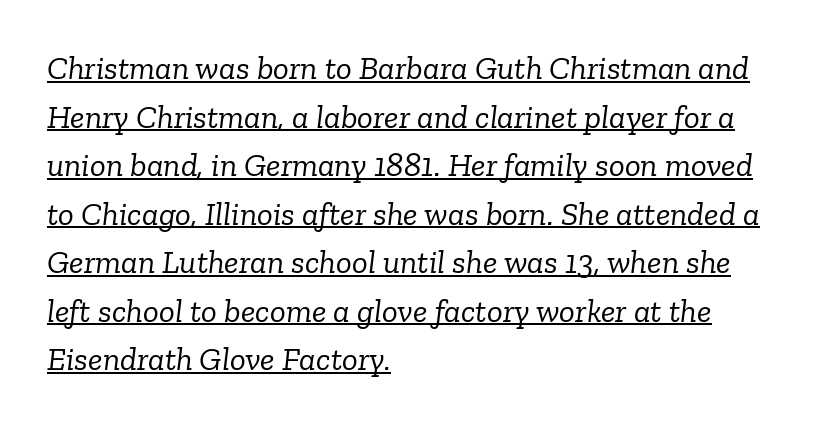
Q: Is the text bold? A: No.
Q: Is the text italic (slanted)? A: Yes, it leans right by about 6 degrees.
Q: Is the typeface a serif or a sans-serif typeface? A: Serif.
Q: Is the text underlined? A: Yes.
Q: How is the paragraph aligned? A: Left-aligned.
Q: Is the spacing between letters normal or unusually wide? A: Normal.
Q: Is the spacing between lines tight, normal or loose? A: Normal.
Q: Width (condensed, normal, or wide)? A: Normal.
Q: Stroke contrast? A: Low.
Q: x-height? A: Medium.
Q: Monospaced? A: No.
